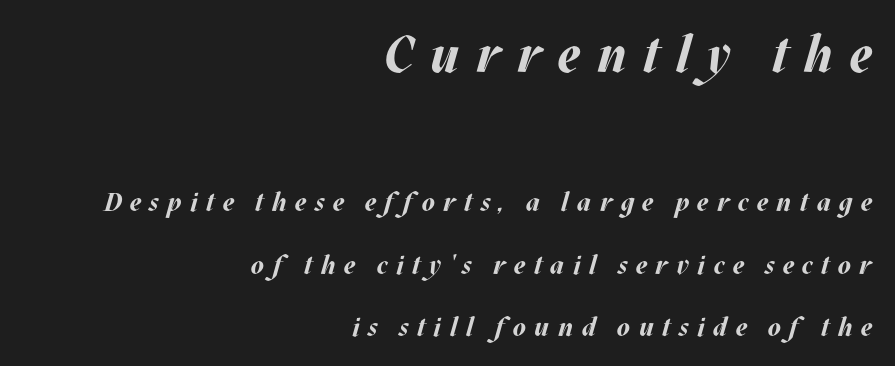
{"italic": "yes", "lean": "right", "slant_degrees": 17, "bold": "yes", "weight": "bold", "width": "normal", "stroke_contrast": "medium", "x_height": "large", "monospaced": "no", "underline": "no", "align": "right", "line_spacing": "loose", "line_spacing_ratio": 2.4, "letter_spacing": "wide", "letter_spacing_em": 0.32, "larger_block": "first", "size_ratio": 1.96, "glyph_px": 51}
